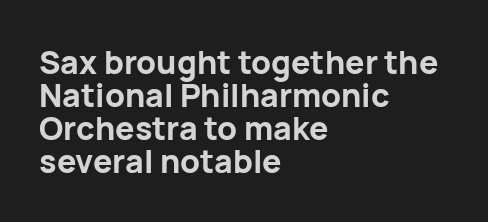
Style check: upright. Reading down the block, your eye returns to a fixed left position each line. The block of text is dense from top to bottom, with scant space between rows. No word sits above an underline.
